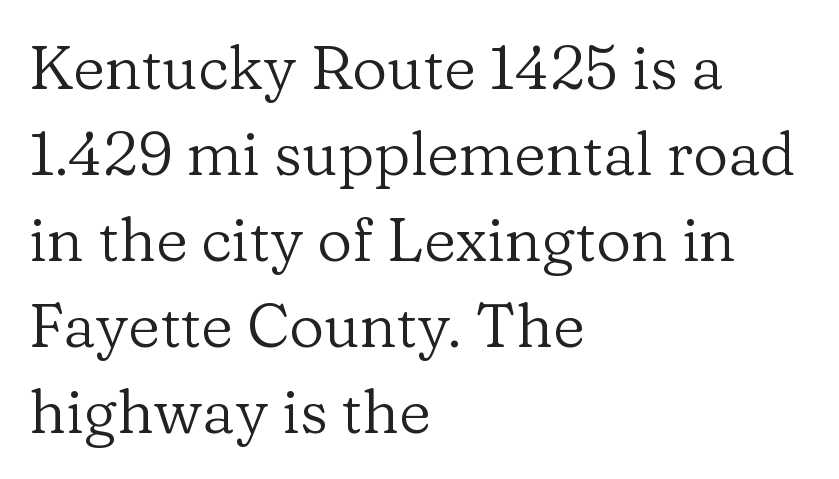
Q: Is the text bold? A: No.
Q: Is the text italic (slanted)? A: No, it is upright.
Q: Is the typeface a serif or a sans-serif typeface? A: Serif.
Q: Is the text underlined? A: No.
Q: How is the paragraph aligned? A: Left-aligned.
Q: Is the spacing between letters normal or unusually wide? A: Normal.
Q: Is the spacing between lines tight, normal or loose? A: Normal.
Q: Width (condensed, normal, or wide)? A: Normal.
Q: Stroke contrast? A: Low.
Q: x-height? A: Medium.
Q: Monospaced? A: No.
